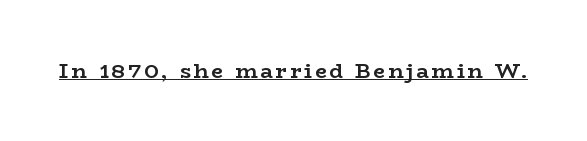
Q: Is the text bold? A: Yes.
Q: Is the text italic (slanted)? A: No, it is upright.
Q: Is the text underlined? A: Yes.
